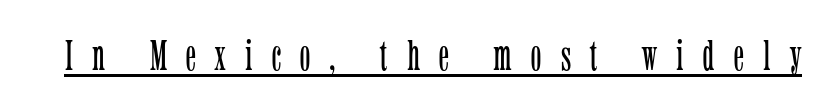
Q: Is the text bold? A: No.
Q: Is the text italic (slanted)? A: No, it is upright.
Q: Is the typeface a serif or a sans-serif typeface? A: Serif.
Q: Is the text underlined? A: Yes.
Q: Is the spacing between letters normal or unusually wide? A: Unusually wide.
Q: Width (condensed, normal, or wide)? A: Condensed.
Q: Stroke contrast? A: Low.
Q: x-height? A: Medium.
Q: Monospaced? A: No.
